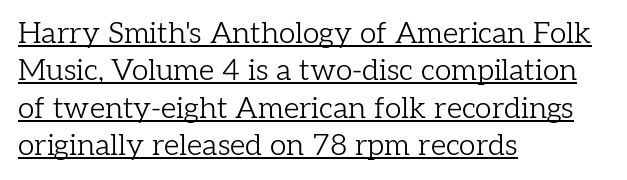
{"serif": "yes", "italic": "no", "bold": "no", "weight": "light", "width": "normal", "stroke_contrast": "low", "x_height": "medium", "monospaced": "no", "underline": "yes", "align": "left", "line_spacing": "normal", "line_spacing_ratio": 1.25, "letter_spacing": "normal", "letter_spacing_em": 0.0, "glyph_px": 30}
